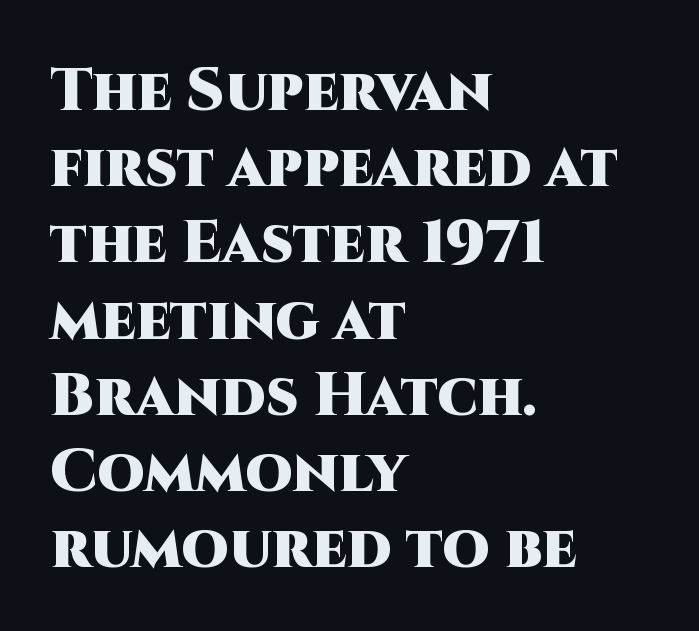
Q: Is the text bold? A: Yes.
Q: Is the text italic (slanted)? A: No, it is upright.
Q: Is the typeface a serif or a sans-serif typeface? A: Sans-serif.
Q: Is the text underlined? A: No.
Q: How is the paragraph aligned? A: Left-aligned.
Q: Is the spacing between letters normal or unusually wide? A: Normal.
Q: Is the spacing between lines tight, normal or loose? A: Normal.
Q: Width (condensed, normal, or wide)? A: Normal.
Q: Stroke contrast? A: High.
Q: x-height? A: Large.
Q: Monospaced? A: No.
